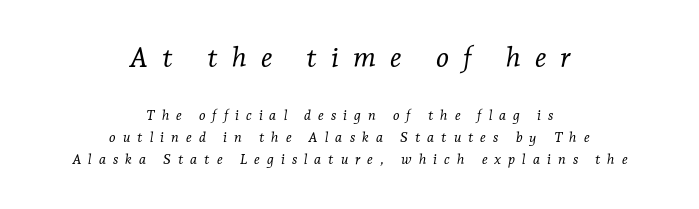
{"serif": "yes", "italic": "yes", "lean": "right", "slant_degrees": 7, "bold": "no", "weight": "light", "width": "normal", "stroke_contrast": "low", "x_height": "medium", "monospaced": "no", "underline": "no", "align": "center", "line_spacing": "normal", "line_spacing_ratio": 1.57, "letter_spacing": "wide", "letter_spacing_em": 0.5, "larger_block": "first", "size_ratio": 2.0, "glyph_px": 28}
